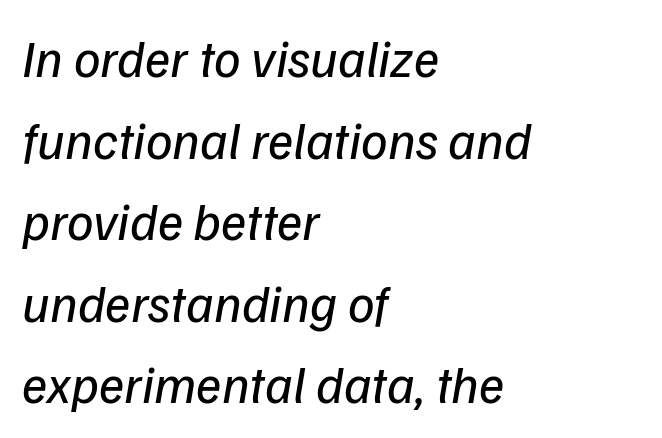
{"italic": "yes", "lean": "right", "slant_degrees": 9, "bold": "no", "weight": "regular", "width": "normal", "stroke_contrast": "low", "x_height": "medium", "monospaced": "no", "underline": "no", "align": "left", "line_spacing": "normal", "line_spacing_ratio": 1.54, "letter_spacing": "normal", "letter_spacing_em": 0.0, "glyph_px": 53}
